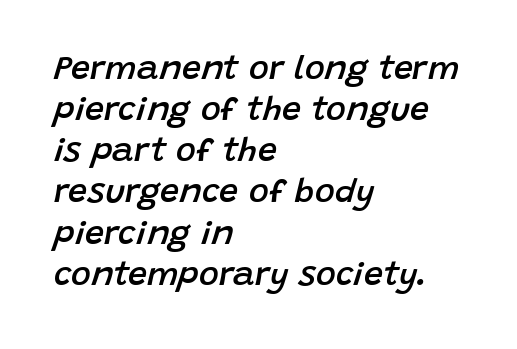
The image shows 34 px semibold type, italic (leaning right); set left-aligned, line spacing 1.21x, normal letter spacing, not underlined; low stroke contrast and a large x-height.
